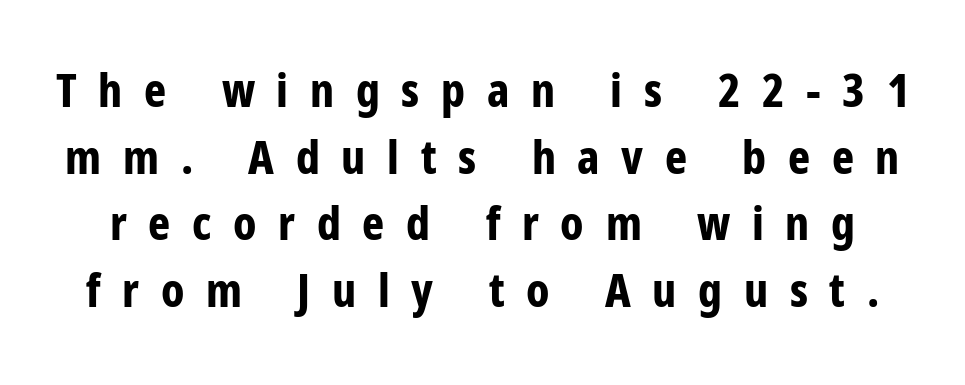
Q: Is the text bold? A: Yes.
Q: Is the text italic (slanted)? A: No, it is upright.
Q: Is the typeface a serif or a sans-serif typeface? A: Sans-serif.
Q: Is the text underlined? A: No.
Q: Is the spacing between letters normal or unusually wide? A: Unusually wide.
Q: Is the spacing between lines tight, normal or loose? A: Normal.
Q: Width (condensed, normal, or wide)? A: Condensed.
Q: Stroke contrast? A: Low.
Q: x-height? A: Medium.
Q: Monospaced? A: No.
